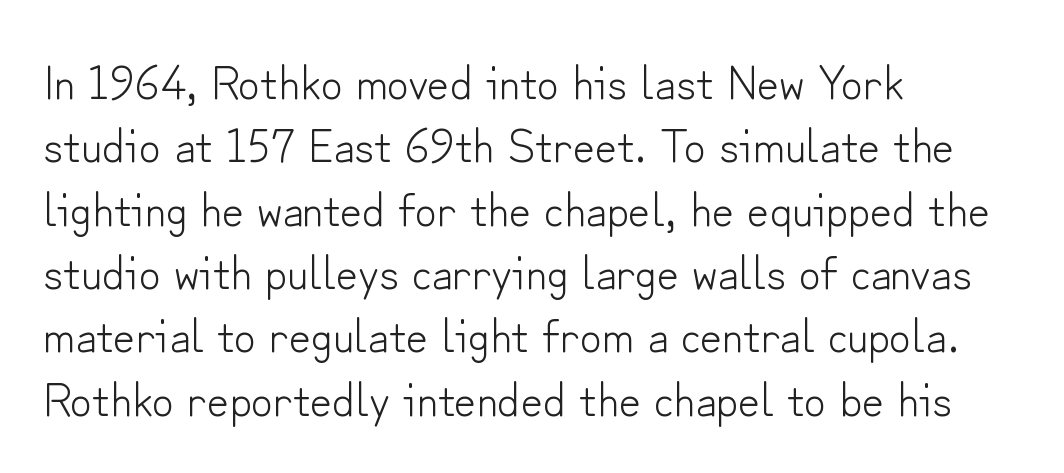
{"serif": "no", "italic": "no", "bold": "no", "weight": "light", "width": "normal", "stroke_contrast": "low", "x_height": "small", "monospaced": "no", "underline": "no", "align": "left", "line_spacing": "normal", "line_spacing_ratio": 1.32, "letter_spacing": "normal", "letter_spacing_em": 0.0, "glyph_px": 48}
